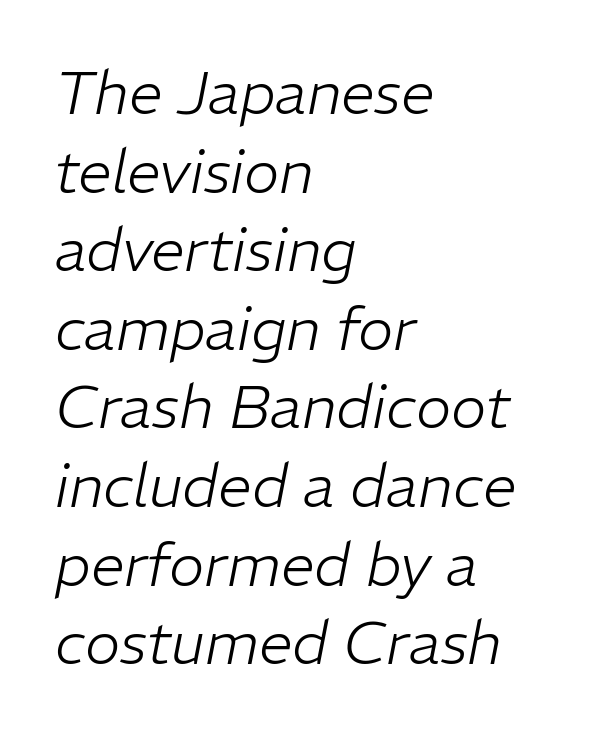
The paragraph shown leans on its left margin. When letters slant like this, we call the style italic. Descenders hang freely into open space. Varying glyph widths throughout — classic text-font behaviour.
